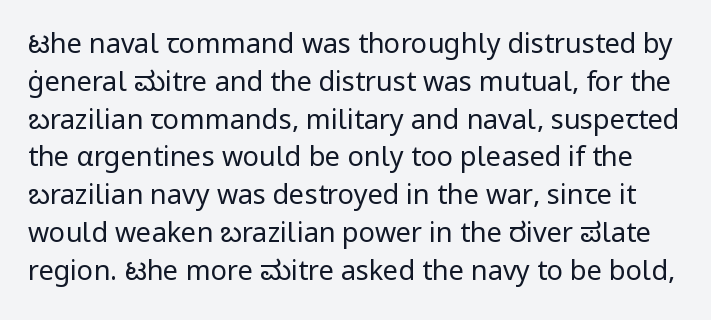
Nobody drew a line under any word here. Each stroke keeps to a modest, everyday thickness or less. The lettering holds an erect, upright posture throughout. Honestly, the row spacing looks completely unremarkable. Nothing unusual about the tracking: characters are spaced as the font intends.
